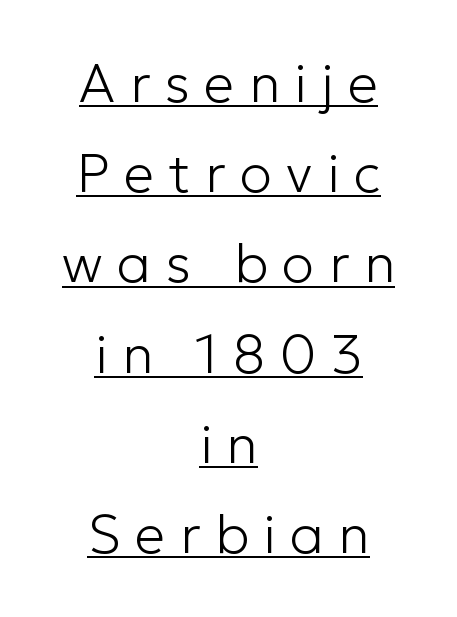
Q: Is the text bold? A: No.
Q: Is the text italic (slanted)? A: No, it is upright.
Q: Is the typeface a serif or a sans-serif typeface? A: Sans-serif.
Q: Is the text underlined? A: Yes.
Q: How is the paragraph aligned? A: Centered.
Q: Is the spacing between letters normal or unusually wide? A: Unusually wide.
Q: Is the spacing between lines tight, normal or loose? A: Normal.
Q: Width (condensed, normal, or wide)? A: Normal.
Q: Stroke contrast? A: Low.
Q: x-height? A: Medium.
Q: Monospaced? A: No.
